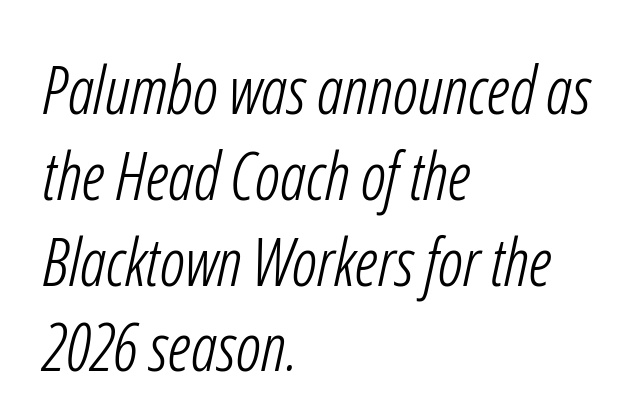
Q: Is the text bold? A: No.
Q: Is the typeface a serif or a sans-serif typeface? A: Sans-serif.
Q: Is the text underlined? A: No.
Q: How is the paragraph aligned? A: Left-aligned.
Q: Is the spacing between letters normal or unusually wide? A: Normal.
Q: Is the spacing between lines tight, normal or loose? A: Normal.
Q: Width (condensed, normal, or wide)? A: Condensed.
Q: Stroke contrast? A: Low.
Q: x-height? A: Medium.
Q: Monospaced? A: No.
